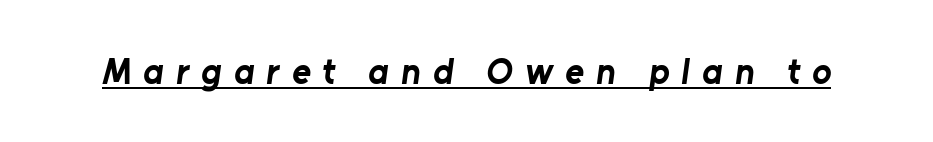
Look at the tracking — it's clearly loosened, letters drifting apart. A continuous stroke trails under the words, as in a hyperlink. Looks like regular typesetting: each glyph gets only the width it needs. Weight check: bold — yes, fully. Note: no serifs on the glyphs.
